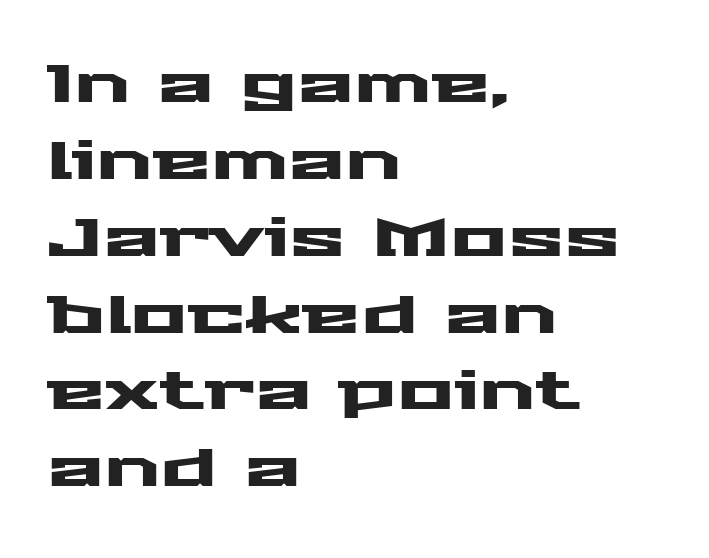
The specimen omits any rule beneath the text block's lines. Notice how the passage keeps a crisp vertical edge on the left only. Nothing sits at the stroke ends, so this counts as sans-serif. Each letter keeps its own natural width here, so spacing adapts to shape.
